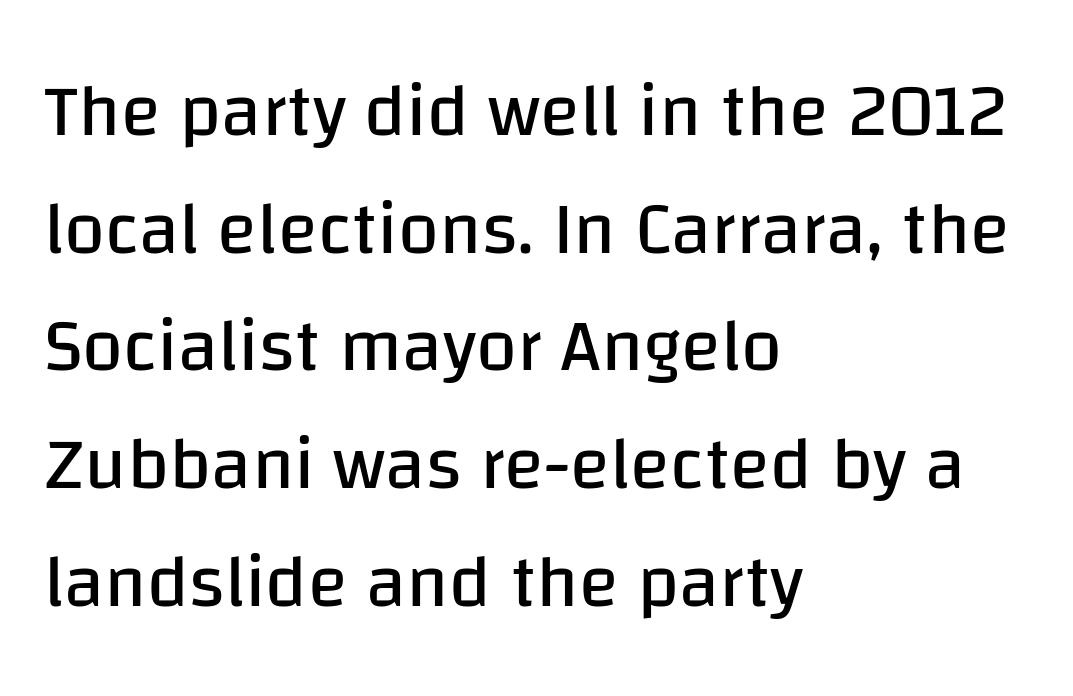
Check where the strokes stop: nothing finishes them off — pure sans. Letters rest on an invisible, unmarked baseline. Nobody touched the tracking dial on this one. Quick note: not italic, upright. Is there much room between lines? A standard amount, neither cramped nor airy.
